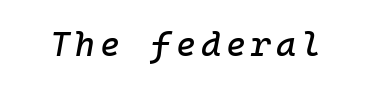
The image shows 34 px text type, italic (leaning right), monospaced; set not underlined; low stroke contrast and a medium x-height.
